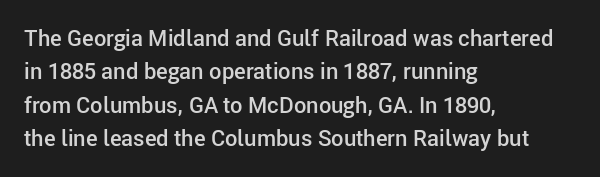
Rows of type keep a routine distance in the vertical direction. Default kerning and tracking; the words read as compact shapes. The font's upright variant was chosen for this text. As a designer I'd log this as weight 600, semibold. The string is rendered with underlining switched off.
